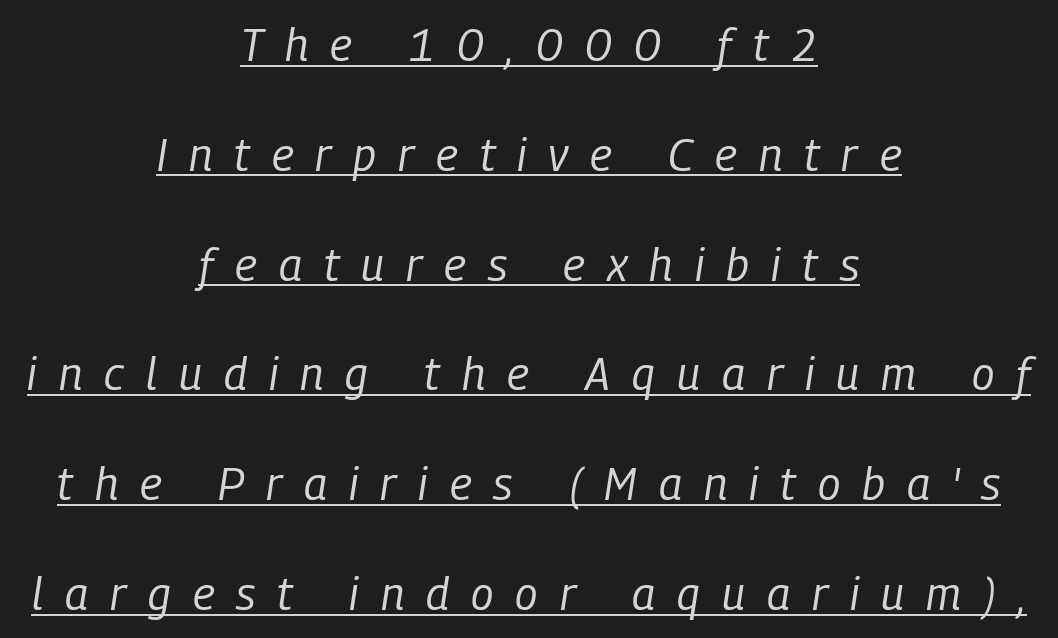
This is underlined copy, the kind a proofreader might mark for attention. Nothing heavy about these letters — not bold at all. Quick note: italic. This sample is center-justified, so both line endings float freely. Here the designer chose a conventional face with non-uniform glyph widths. The leading is generous, giving the passage an open texture.
